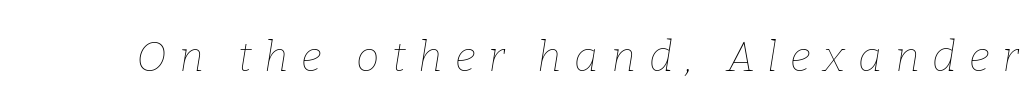
The image shows 42 px thin type, italic (leaning right); set unusually wide letter spacing (+0.3 em), not underlined; low stroke contrast and a medium x-height.
